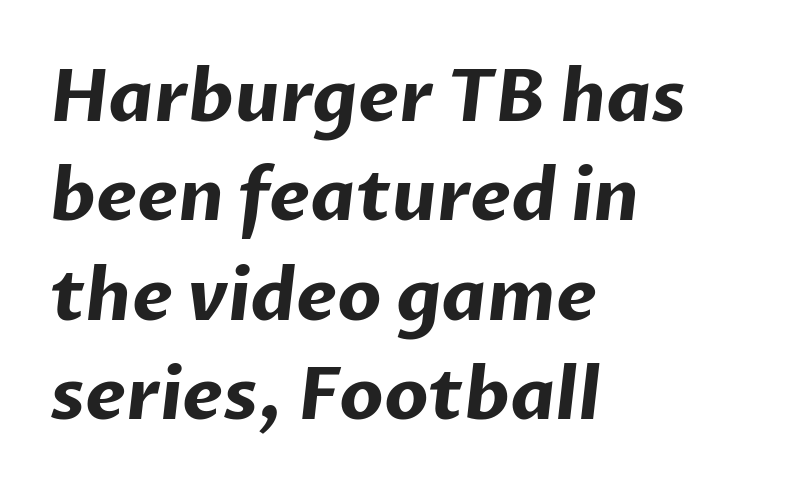
The image shows 71 px bold sans-serif type; set left-aligned, normal line spacing (1.4x), normal letter spacing, not underlined; low stroke contrast and a medium x-height.
